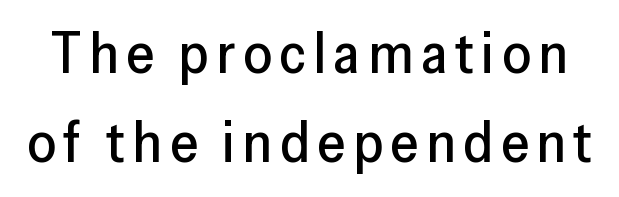
{"serif": "no", "italic": "no", "width": "normal", "stroke_contrast": "low", "x_height": "medium", "monospaced": "no", "underline": "no", "line_spacing": "normal", "line_spacing_ratio": 1.57, "glyph_px": 57}
